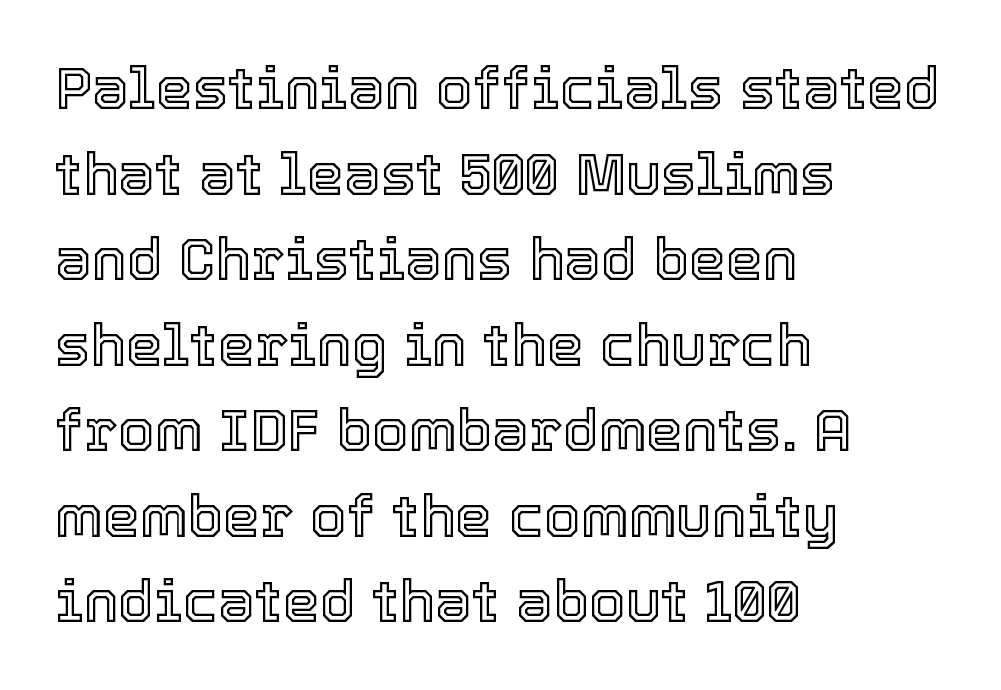
Any mark beneath the type? The region is blank. These lines keep a tight, regular rhythm from letter to letter. These lines are set flush left with a ragged right edge. Rows of type keep a routine distance in the vertical direction. Nope, not italic — everything's standing straight. Think of a printed novel: that variable character pitch is what you see here.
